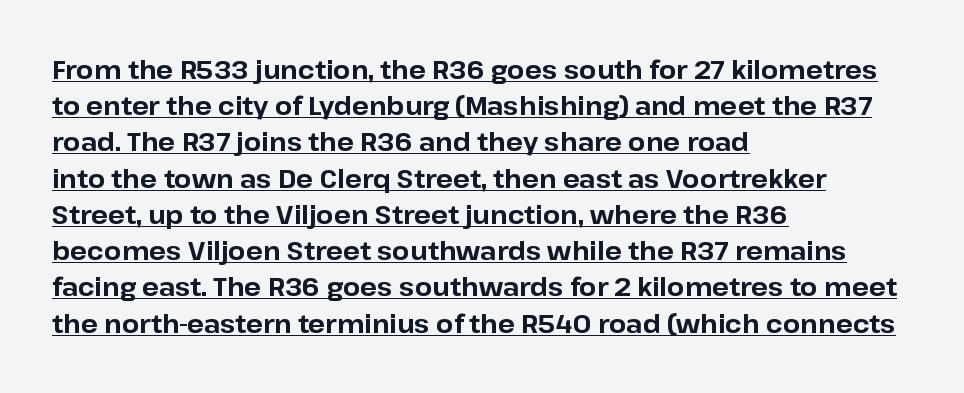
Q: Is the text bold? A: Yes.
Q: Is the text italic (slanted)? A: No, it is upright.
Q: Is the text underlined? A: Yes.
Q: How is the paragraph aligned? A: Left-aligned.
Q: Is the spacing between letters normal or unusually wide? A: Normal.
Q: Is the spacing between lines tight, normal or loose? A: Normal.
